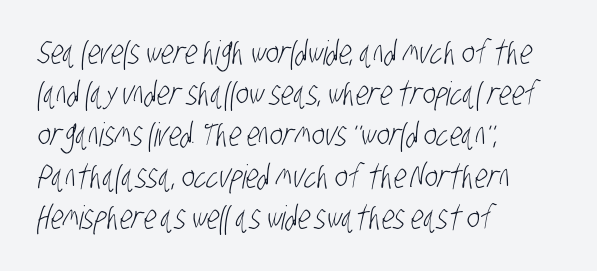
Q: Is the text bold? A: No.
Q: Is the typeface a serif or a sans-serif typeface? A: Sans-serif.
Q: Is the text underlined? A: No.
Q: How is the paragraph aligned? A: Left-aligned.
Q: Is the spacing between letters normal or unusually wide? A: Normal.
Q: Is the spacing between lines tight, normal or loose? A: Normal.
Q: Width (condensed, normal, or wide)? A: Condensed.
Q: Stroke contrast? A: Low.
Q: x-height? A: Large.
Q: Monospaced? A: No.
